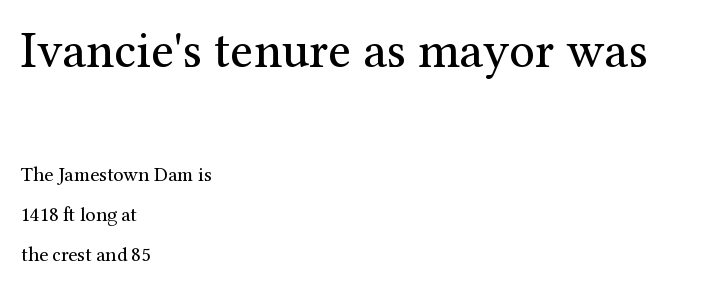
Q: Is the text bold? A: No.
Q: Is the text italic (slanted)? A: No, it is upright.
Q: Is the typeface a serif or a sans-serif typeface? A: Serif.
Q: Is the text underlined? A: No.
Q: How is the paragraph aligned? A: Left-aligned.
Q: Is the spacing between letters normal or unusually wide? A: Normal.
Q: Is the spacing between lines tight, normal or loose? A: Loose.
Q: Which block of text is set in a larger size, the first (top) or the second (bottom)? A: The first (top) one.
Q: Width (condensed, normal, or wide)? A: Normal.
Q: Stroke contrast? A: Medium.
Q: x-height? A: Medium.
Q: Monospaced? A: No.
